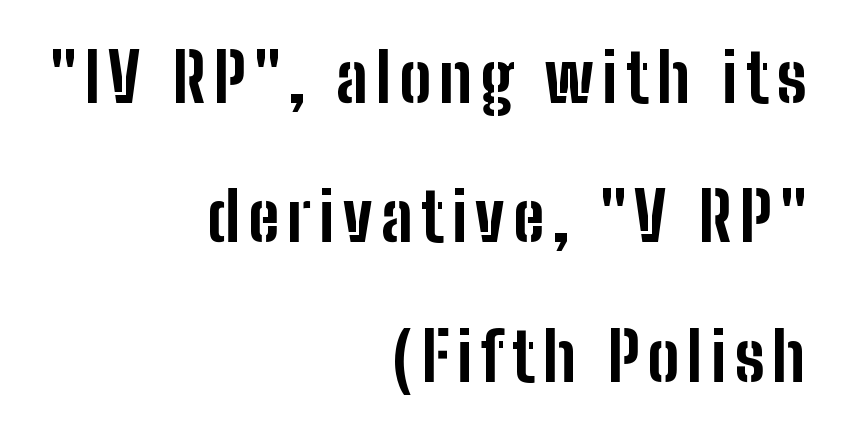
Q: Is the text bold? A: Yes.
Q: Is the text italic (slanted)? A: No, it is upright.
Q: Is the typeface a serif or a sans-serif typeface? A: Sans-serif.
Q: Is the text underlined? A: No.
Q: How is the paragraph aligned? A: Right-aligned.
Q: Is the spacing between lines tight, normal or loose? A: Loose.
Q: Width (condensed, normal, or wide)? A: Condensed.
Q: Stroke contrast? A: Low.
Q: x-height? A: Medium.
Q: Monospaced? A: No.
